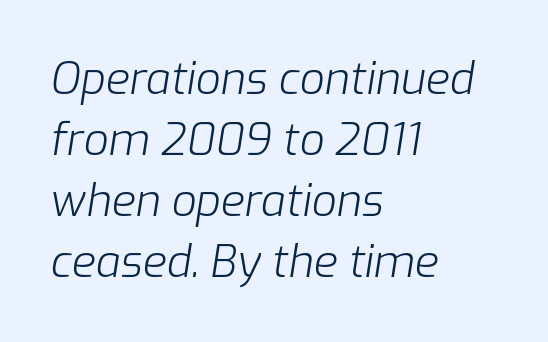
{"italic": "yes", "lean": "right", "slant_degrees": 9, "bold": "no", "weight": "light", "width": "normal", "stroke_contrast": "low", "x_height": "medium", "monospaced": "no", "underline": "no", "align": "left", "line_spacing": "normal", "line_spacing_ratio": 1.39, "letter_spacing": "normal", "letter_spacing_em": 0.0, "glyph_px": 44}
